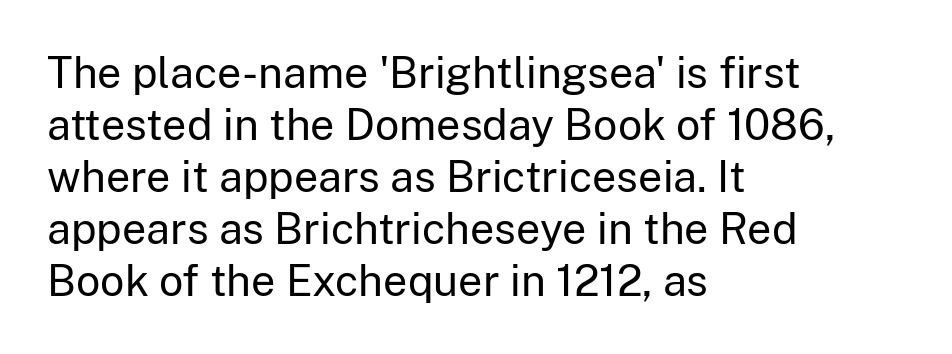
Left-aligned paragraph, ragged on the right. Type without underlining. Each stroke keeps to a modest, everyday thickness or less. The letters stand upright; this is a roman face. Compared with typical body copy, the letter spacing here is the same. The passage shown is typed in a proportional face where columns would drift.
